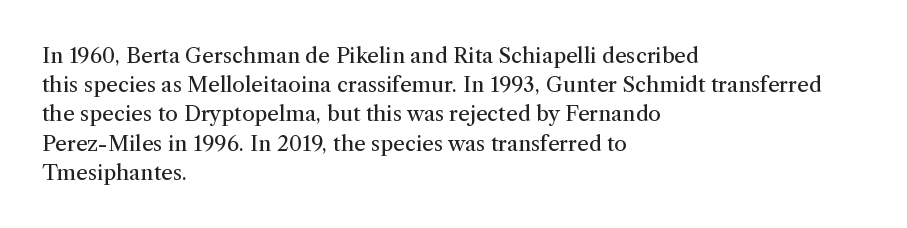
The image shows 21 px text type, upright; set left-aligned, normal line spacing (1.39x), normal letter spacing, not underlined.
